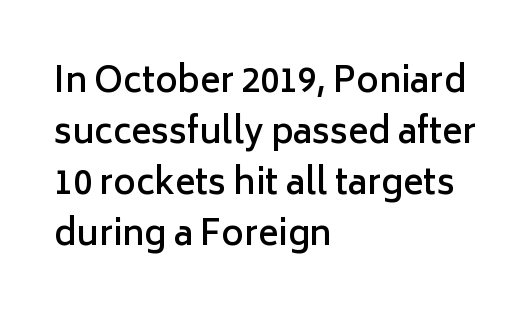
The image shows 34 px semibold sans-serif type, upright; set left-aligned, normal line spacing (1.5x), normal letter spacing, not underlined; low stroke contrast and a medium x-height.
